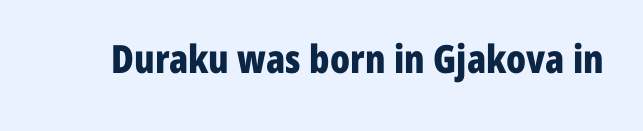
The image shows 39 px bold, condensed sans-serif type, upright; set normal letter spacing, not underlined; low stroke contrast and a medium x-height.
